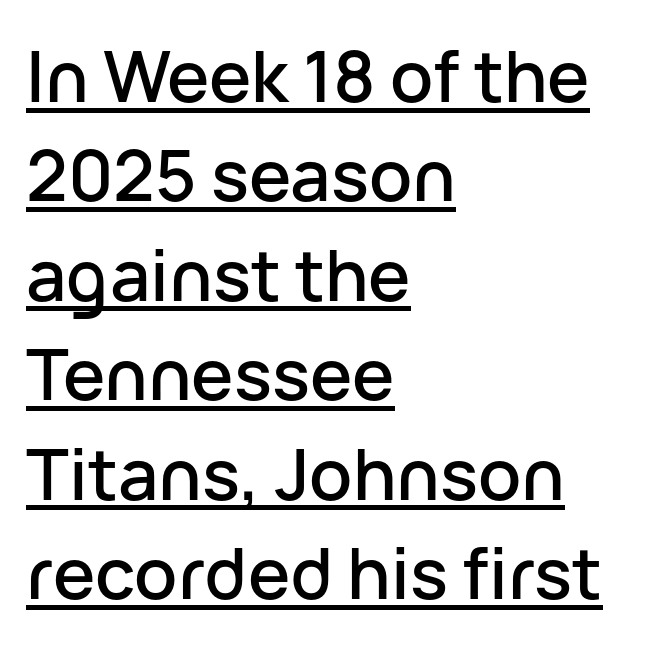
The image shows 71 px sans-serif type, upright; set left-aligned, normal line spacing (1.4x), normal letter spacing, underlined; low stroke contrast and a medium x-height.
